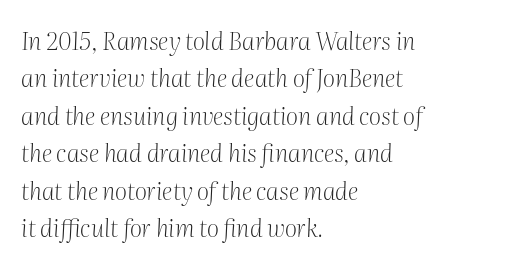
Tall strokes in this sample are angled rather than plumb. The passage shown is not underscored anywhere. This block has exactly the height ordinary leading produces. Does the copy run flush right? No — it runs flush left.
